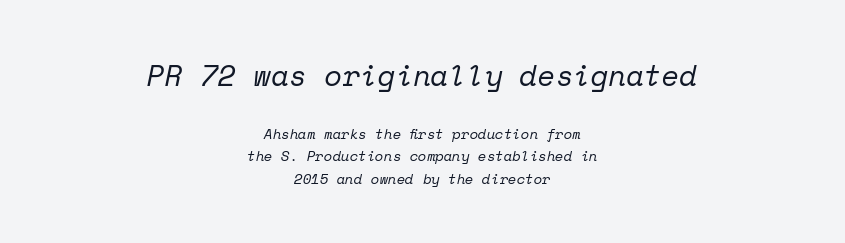
The image shows 29 px regular-weight serif type, italic (leaning right), monospaced; set centered, normal line spacing (1.61x), normal letter spacing, not underlined; the first (top) block is 2.07x larger; low stroke contrast and a medium x-height.
